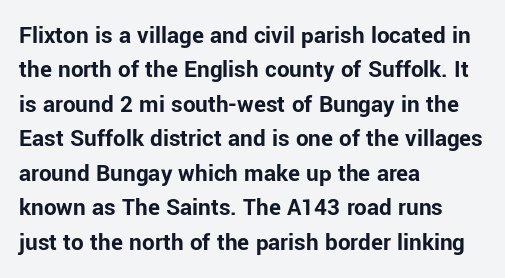
Q: Is the text bold? A: Yes.
Q: Is the text italic (slanted)? A: No, it is upright.
Q: Is the text underlined? A: No.
Q: How is the paragraph aligned? A: Left-aligned.
Q: Is the spacing between letters normal or unusually wide? A: Normal.
Q: Is the spacing between lines tight, normal or loose? A: Normal.
